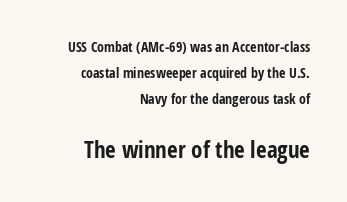
The ragged edge is on the left, which tells us the setting is flush right. No word sits above an underline. Caption: standard tracking, unaltered. Vertical strokes here are truly vertical. The letters are bold, with thick, heavy strokes.
